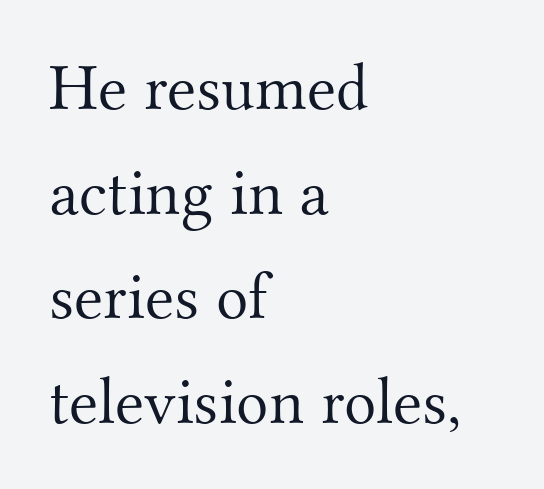
{"serif": "yes", "italic": "no", "bold": "no", "weight": "light", "width": "normal", "stroke_contrast": "medium", "x_height": "small", "monospaced": "no", "underline": "no", "align": "left", "line_spacing": "normal", "line_spacing_ratio": 1.56, "letter_spacing": "normal", "letter_spacing_em": 0.0, "glyph_px": 67}
